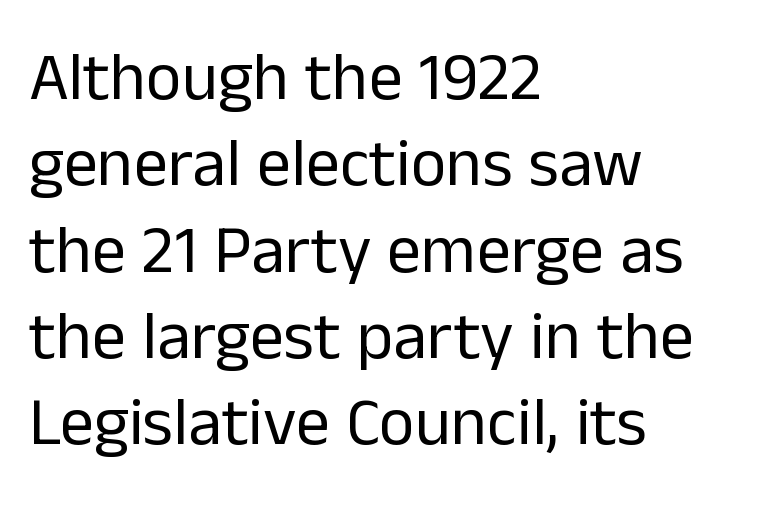
{"serif": "no", "italic": "no", "bold": "no", "weight": "regular", "width": "normal", "stroke_contrast": "low", "x_height": "medium", "monospaced": "no", "underline": "no", "align": "left", "line_spacing": "normal", "line_spacing_ratio": 1.27, "letter_spacing": "normal", "letter_spacing_em": 0.0, "glyph_px": 68}
